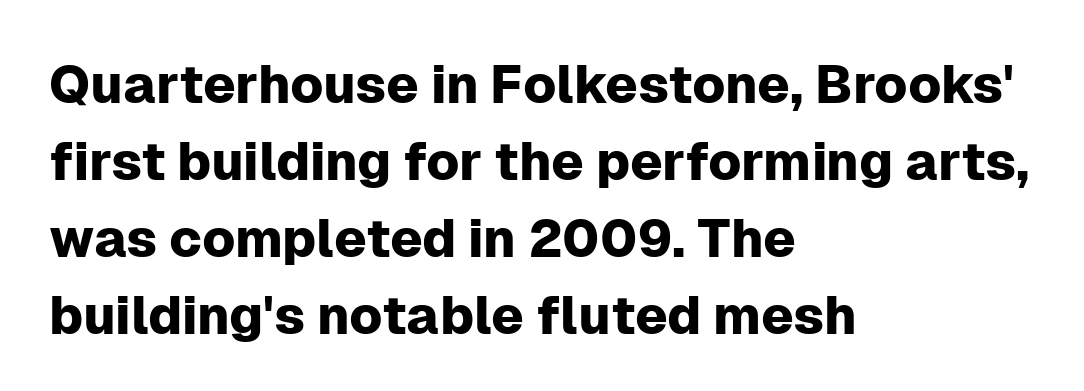
{"serif": "no", "italic": "no", "width": "normal", "stroke_contrast": "low", "x_height": "medium", "monospaced": "no", "underline": "no", "align": "left", "line_spacing": "normal", "line_spacing_ratio": 1.45, "letter_spacing": "normal", "letter_spacing_em": 0.0, "glyph_px": 53}
